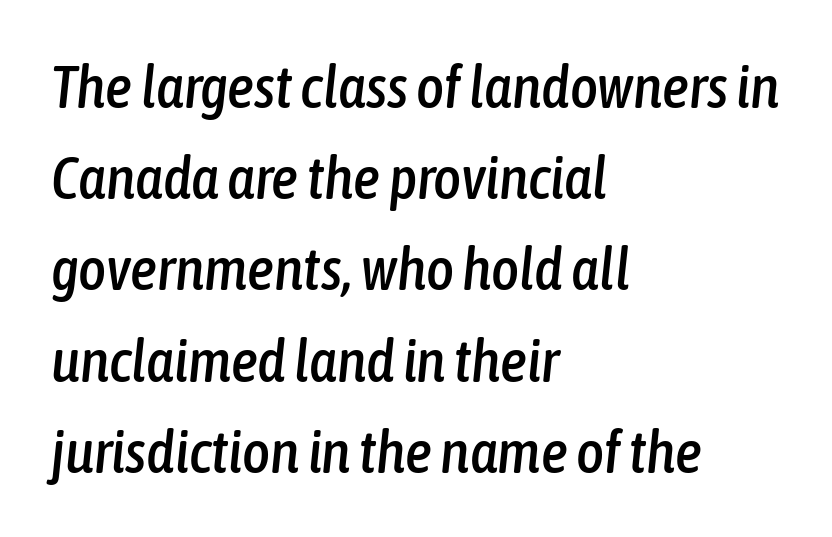
{"italic": "yes", "lean": "right", "slant_degrees": 6, "width": "condensed", "stroke_contrast": "low", "x_height": "medium", "monospaced": "no", "underline": "no", "align": "left", "line_spacing": "normal", "line_spacing_ratio": 1.52, "letter_spacing": "normal", "letter_spacing_em": 0.0, "glyph_px": 60}
